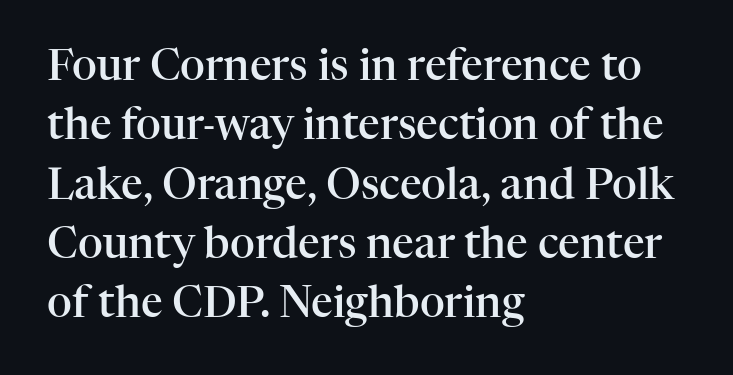
In terms of leading, this rendering sits right in the middle. Note the varied advance widths — an 'i' is clearly narrower than an 'm'. These lines carry some extra weight — a demibold, not a full bold. The lettering stays uniformly vertical, giving the passage a roman look. Lines of text with bare space underneath. Which margin do the lines hug? The left one — the right edge is uneven.
